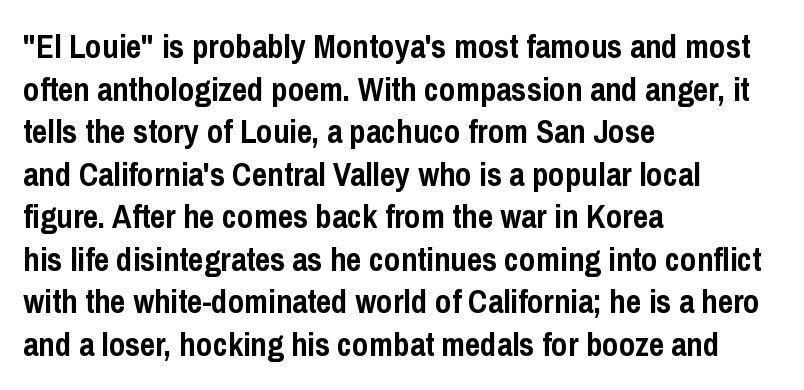
{"serif": "no", "italic": "no", "bold": "yes", "weight": "semibold", "width": "condensed", "stroke_contrast": "low", "x_height": "medium", "monospaced": "no", "underline": "no", "align": "left", "line_spacing": "normal", "line_spacing_ratio": 1.29, "letter_spacing": "normal", "letter_spacing_em": 0.0, "glyph_px": 33}
